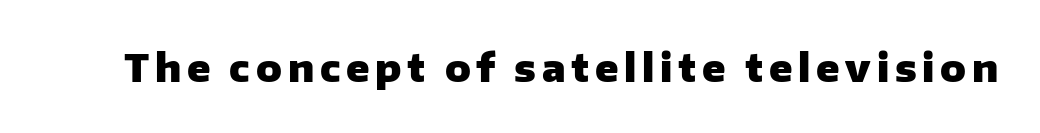
{"serif": "no", "italic": "no", "bold": "yes", "weight": "heavy", "width": "normal", "stroke_contrast": "low", "x_height": "medium", "monospaced": "no", "underline": "no", "glyph_px": 38}
